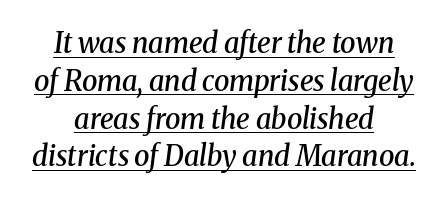
Looking at the ascenders, they clearly lean. Beneath each row of characters lies a ruled line. The strokes are fattened partway — semibold, not bold. The gaps between neighbouring characters are ordinary and unremarkable. This sample has the flowing, uneven cadence of proportional lettering.
